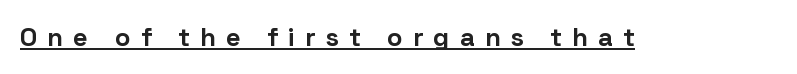
The sample's only ornament is a line tracing under the words. These lines have a slow, spaced-out rhythm from letter to letter. Every stem runs plumb, perpendicular to the baseline. Heavy-handed strokes throughout: this text is bold.
